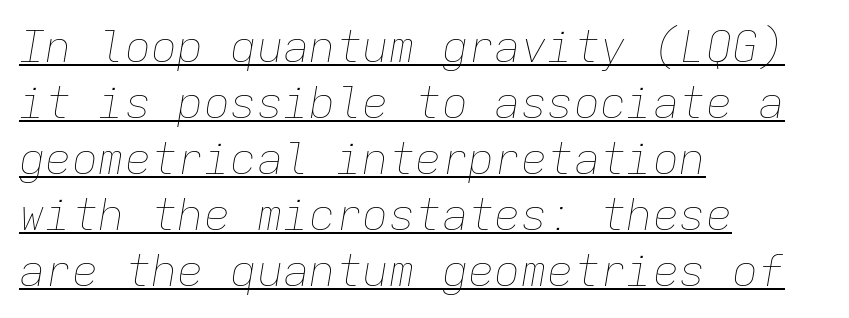
{"italic": "yes", "lean": "right", "slant_degrees": 9, "bold": "no", "weight": "thin", "width": "normal", "stroke_contrast": "low", "x_height": "medium", "monospaced": "yes", "underline": "yes", "align": "left", "line_spacing": "normal", "line_spacing_ratio": 1.27, "letter_spacing": "normal", "letter_spacing_em": 0.0, "glyph_px": 44}
